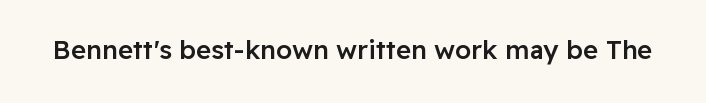
The image shows 26 px text type, upright; set normal letter spacing, not underlined.
